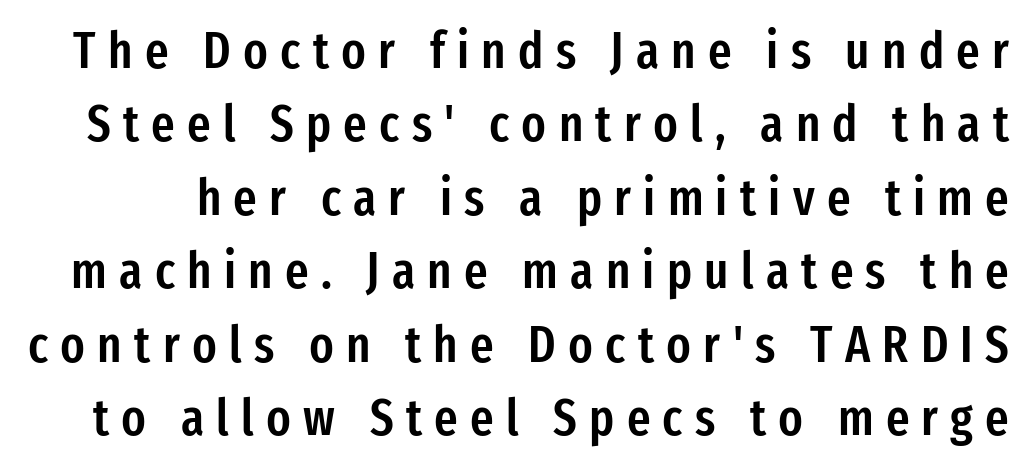
The image shows 51 px semibold, condensed sans-serif type, upright; set normal line spacing (1.44x), unusually wide letter spacing (+0.24 em), not underlined; low stroke contrast and a medium x-height.
